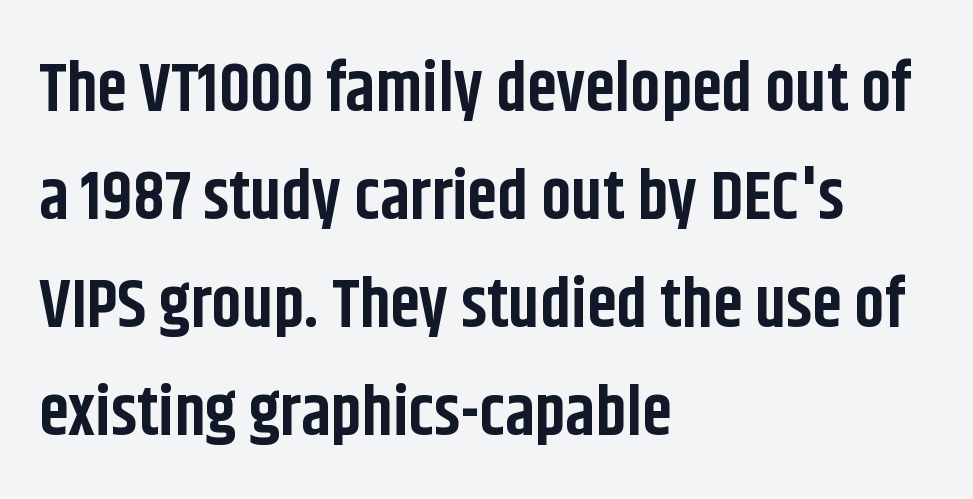
Q: Is the text bold? A: Yes.
Q: Is the text italic (slanted)? A: No, it is upright.
Q: Is the typeface a serif or a sans-serif typeface? A: Sans-serif.
Q: Is the text underlined? A: No.
Q: How is the paragraph aligned? A: Left-aligned.
Q: Is the spacing between letters normal or unusually wide? A: Normal.
Q: Is the spacing between lines tight, normal or loose? A: Normal.
Q: Width (condensed, normal, or wide)? A: Condensed.
Q: Stroke contrast? A: Low.
Q: x-height? A: Large.
Q: Monospaced? A: No.
